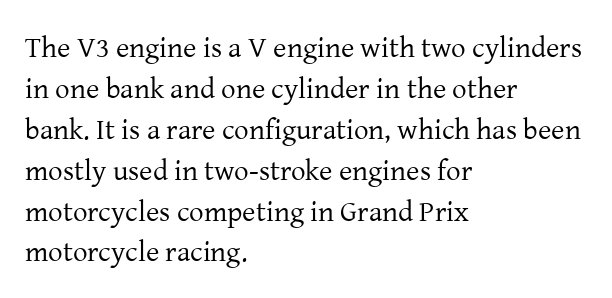
{"serif": "yes", "italic": "no", "bold": "no", "weight": "regular", "width": "normal", "stroke_contrast": "low", "x_height": "medium", "monospaced": "no", "underline": "no", "align": "left", "line_spacing": "normal", "line_spacing_ratio": 1.41, "letter_spacing": "normal", "letter_spacing_em": 0.0, "glyph_px": 29}
